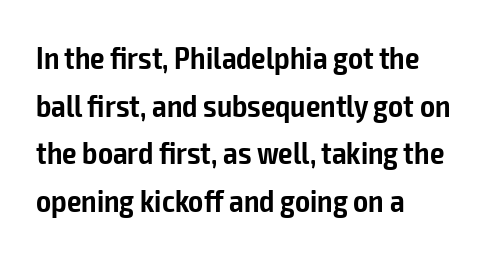
{"serif": "no", "italic": "no", "bold": "semi", "weight": "semibold", "width": "condensed", "stroke_contrast": "low", "x_height": "medium", "monospaced": "no", "underline": "no", "align": "left", "line_spacing": "normal", "line_spacing_ratio": 1.49, "letter_spacing": "normal", "letter_spacing_em": 0.0, "glyph_px": 32}
